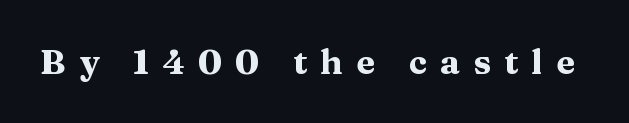
Q: Is the text bold? A: Yes.
Q: Is the text italic (slanted)? A: No, it is upright.
Q: Is the typeface a serif or a sans-serif typeface? A: Serif.
Q: Is the text underlined? A: No.
Q: Is the spacing between letters normal or unusually wide? A: Unusually wide.
Q: Width (condensed, normal, or wide)? A: Wide.
Q: Stroke contrast? A: Medium.
Q: x-height? A: Medium.
Q: Monospaced? A: No.
